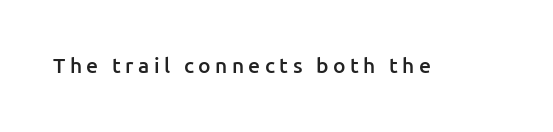
A bit beefed up — I'd call it semibold rather than bold. The axis of the letterforms is exactly vertical. This rendering features lettering with no underline. Someone cranked the tracking dial way up on this one.
